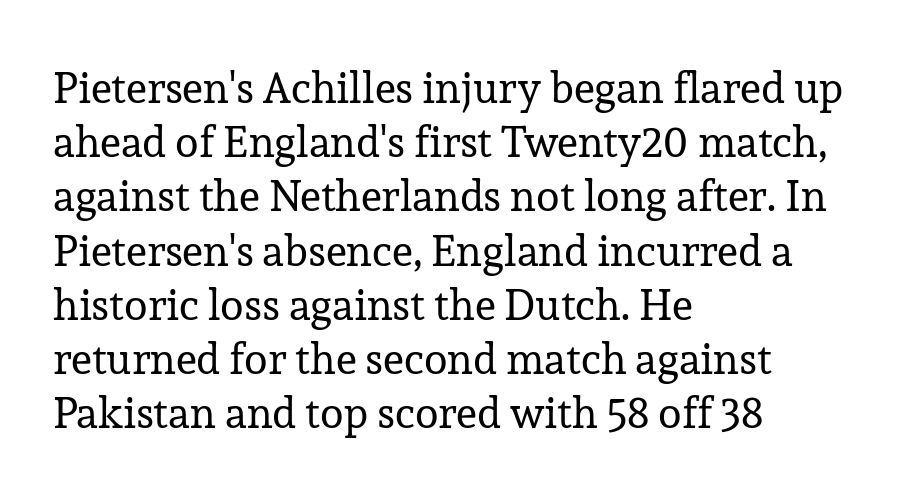
The image shows 43 px regular-weight serif type, upright; set left-aligned, normal line spacing (1.26x), normal letter spacing, not underlined; low stroke contrast and a medium x-height.
